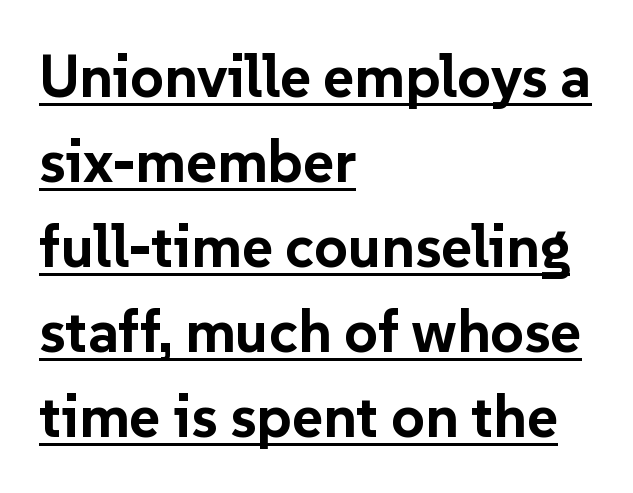
Q: Is the text bold? A: Yes.
Q: Is the text italic (slanted)? A: No, it is upright.
Q: Is the typeface a serif or a sans-serif typeface? A: Sans-serif.
Q: Is the text underlined? A: Yes.
Q: How is the paragraph aligned? A: Left-aligned.
Q: Is the spacing between letters normal or unusually wide? A: Normal.
Q: Is the spacing between lines tight, normal or loose? A: Normal.
Q: Width (condensed, normal, or wide)? A: Normal.
Q: Stroke contrast? A: Low.
Q: x-height? A: Medium.
Q: Monospaced? A: No.
